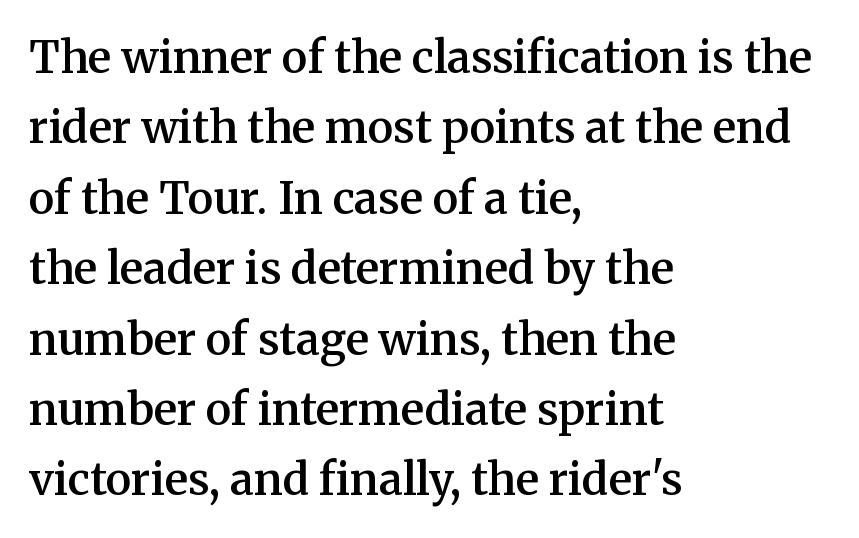
The paragraph shown leans on its left margin. You can tell from the footed stems that serif type was used. The passage shown is not underscored anywhere. If you measured baseline to baseline, you'd find a middling distance.
